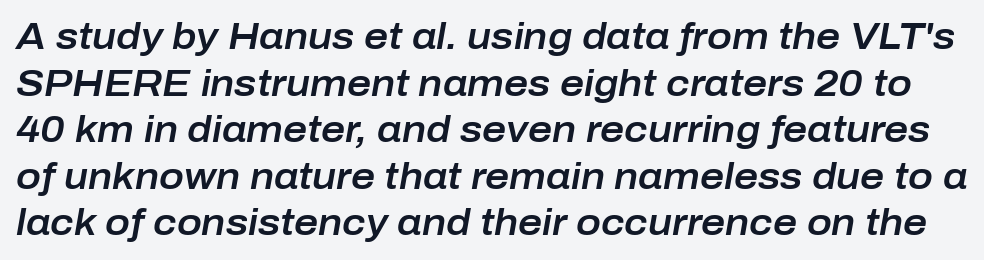
The foot of each line stays bare and open. Proportional: the letters do not fall into vertical columns. Words appear dense and cohesive because spacing is normal. Every character sits at an angle, as italics do.
